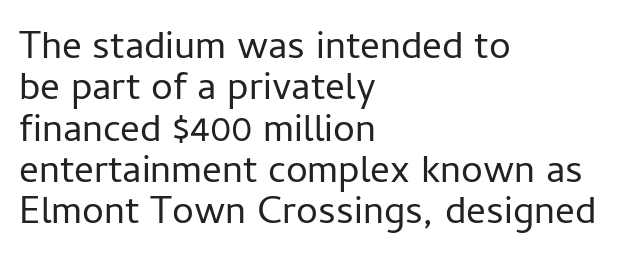
{"serif": "no", "italic": "no", "bold": "no", "weight": "regular", "width": "normal", "stroke_contrast": "low", "x_height": "medium", "monospaced": "no", "underline": "no", "align": "left", "line_spacing": "tight", "line_spacing_ratio": 1.06, "letter_spacing": "normal", "letter_spacing_em": 0.0, "glyph_px": 39}
